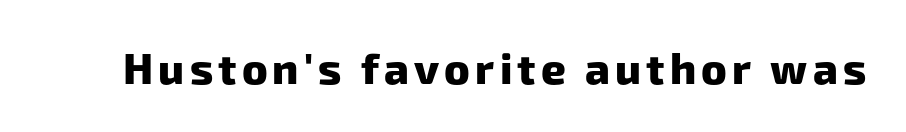
{"serif": "no", "bold": "yes", "weight": "heavy", "width": "normal", "stroke_contrast": "low", "x_height": "medium", "monospaced": "no", "underline": "no", "glyph_px": 43}
